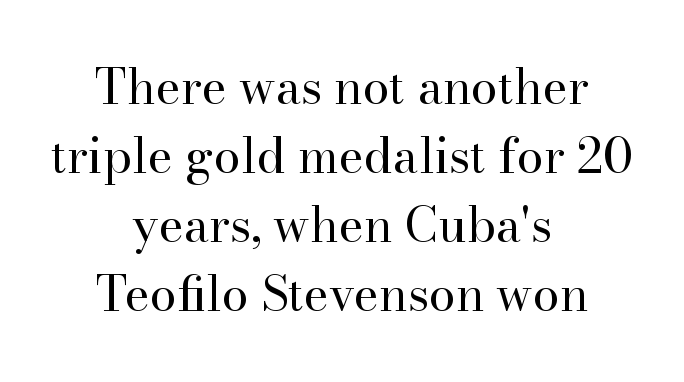
The image shows 48 px regular-weight serif type, upright; set centered, normal line spacing (1.44x), normal letter spacing, not underlined; high stroke contrast and a small x-height.
